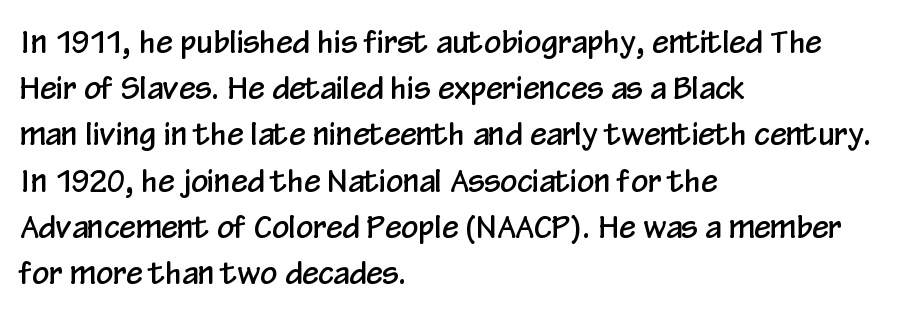
{"serif": "no", "italic": "no", "width": "condensed", "stroke_contrast": "low", "x_height": "medium", "monospaced": "no", "underline": "no", "align": "left", "line_spacing": "normal", "line_spacing_ratio": 1.54, "letter_spacing": "normal", "letter_spacing_em": 0.0, "glyph_px": 30}
